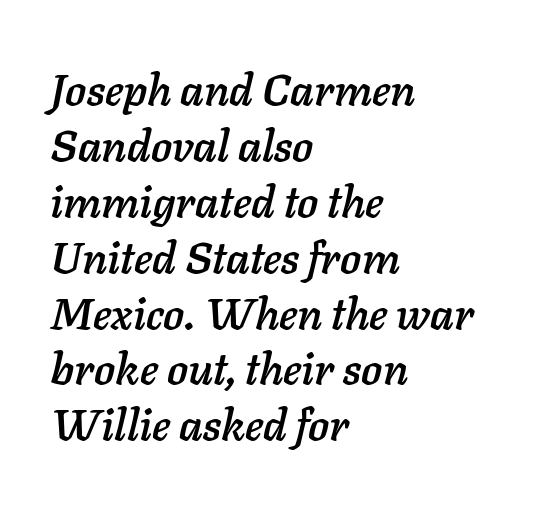
These lines are rendered in a variable-pitch font. Tracking here is standard; glyphs follow each other at the usual distance. Every row of glyphs begins at an identical x-position on the left. Words float on clear page, feet unadorned. Honestly, the row spacing looks completely unremarkable. The axis of the letterforms is tilted away from vertical.
